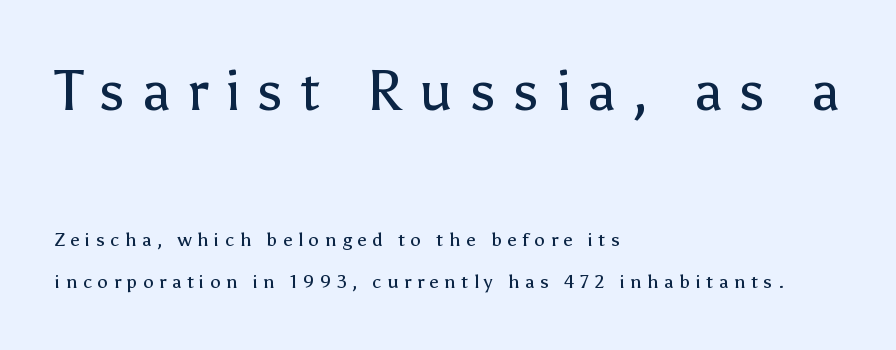
Q: Is the text bold? A: No.
Q: Is the text italic (slanted)? A: No, it is upright.
Q: Is the typeface a serif or a sans-serif typeface? A: Sans-serif.
Q: Is the text underlined? A: No.
Q: How is the paragraph aligned? A: Left-aligned.
Q: Is the spacing between letters normal or unusually wide? A: Unusually wide.
Q: Is the spacing between lines tight, normal or loose? A: Loose.
Q: Which block of text is set in a larger size, the first (top) or the second (bottom)? A: The first (top) one.
Q: Width (condensed, normal, or wide)? A: Normal.
Q: Stroke contrast? A: Low.
Q: x-height? A: Medium.
Q: Monospaced? A: No.
